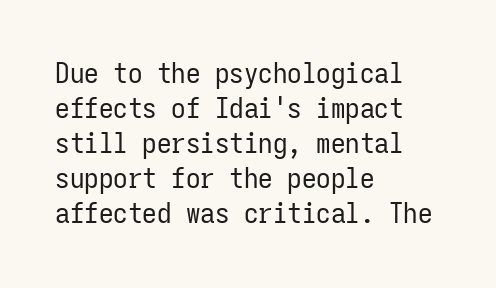
The image shows 29 px regular-weight, condensed sans-serif type, upright, monospaced; set left-aligned, line spacing 1.21x, normal letter spacing, not underlined; low stroke contrast and a medium x-height.
